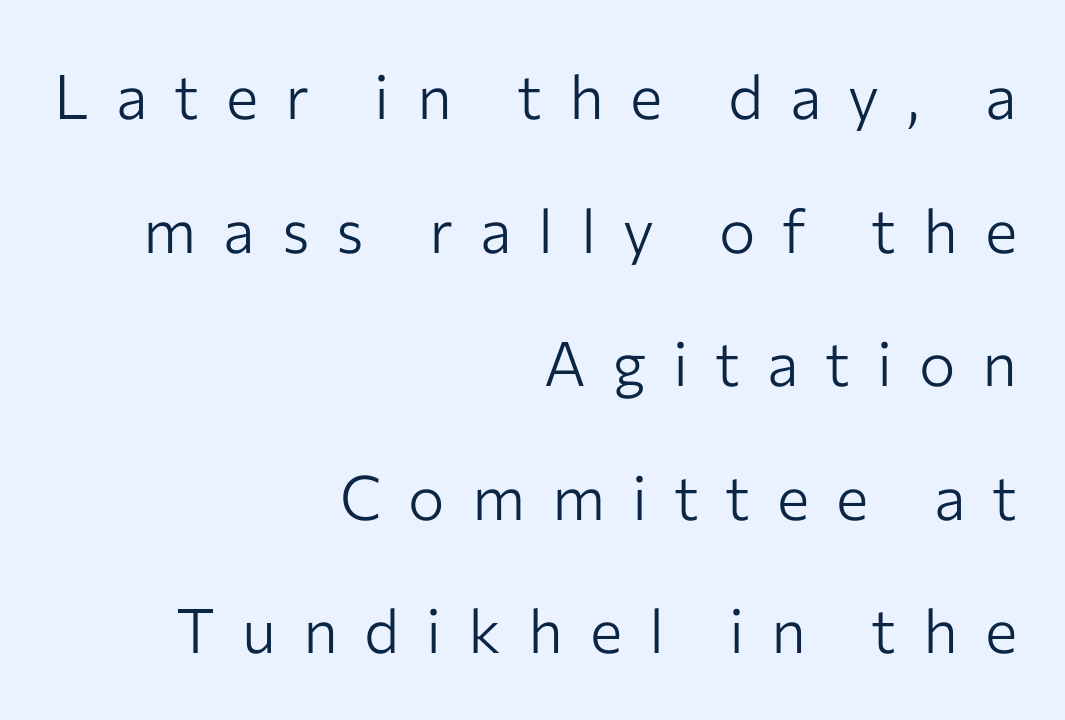
Is this a heavy cut? Hardly; it is regular or lighter. The face used here is a sans, in the tradition of grotesques and geometrics. Nobody drew a line under any word here. Think of a printed novel: that variable character pitch is what you see here. The space between consecutive lines is lavish. Which margin do the lines hug? The right one — the left edge is uneven.
